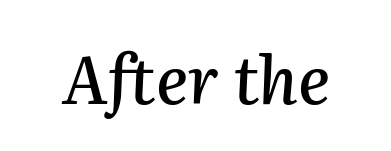
The image shows 66 px text type, italic (leaning right); set normal letter spacing, not underlined; medium stroke contrast and a medium x-height.
